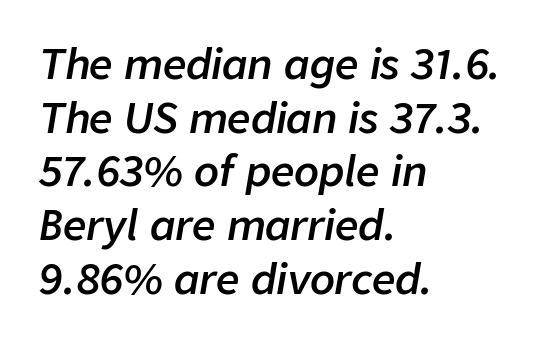
The image shows 41 px semibold type, italic (leaning right); set left-aligned, normal line spacing (1.31x), normal letter spacing, not underlined; low stroke contrast and a medium x-height.
